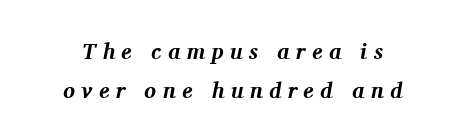
Q: Is the text bold? A: Yes.
Q: Is the text italic (slanted)? A: Yes, it leans right by about 11 degrees.
Q: Is the text underlined? A: No.
Q: How is the paragraph aligned? A: Centered.
Q: Is the spacing between letters normal or unusually wide? A: Unusually wide.
